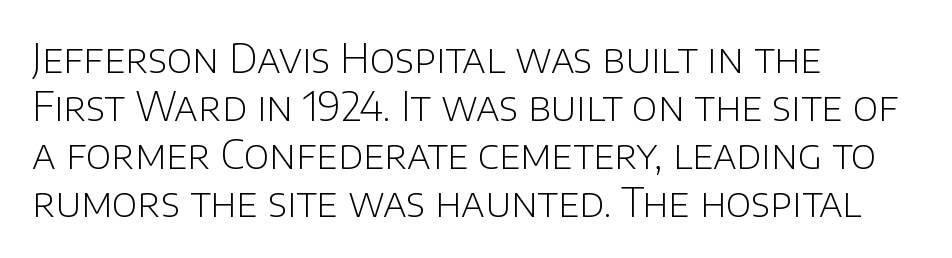
{"serif": "no", "italic": "no", "bold": "no", "weight": "light", "width": "normal", "stroke_contrast": "low", "x_height": "large", "monospaced": "no", "underline": "no", "align": "left", "line_spacing_ratio": 1.23, "letter_spacing": "normal", "letter_spacing_em": 0.0, "glyph_px": 39}
